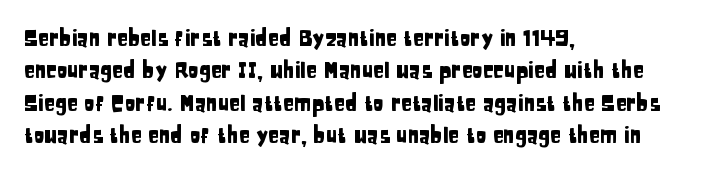
Bare-footed words on every line. The space between consecutive lines is moderate. Caption: standard tracking, unaltered. The lettering holds an erect, upright posture throughout. The text block is weighted toward the left margin, trailing off unevenly rightward.
